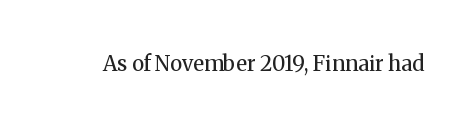
{"italic": "no", "bold": "no", "underline": "no", "letter_spacing": "normal", "letter_spacing_em": 0.0, "glyph_px": 21}
